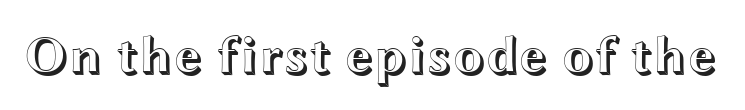
The image shows 53 px wide type, upright; set normal letter spacing, not underlined; a medium x-height.
